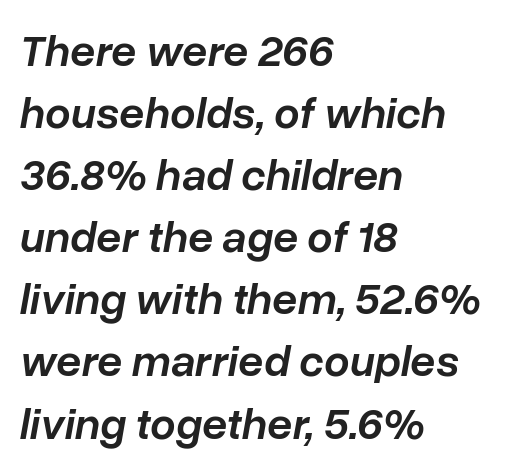
{"italic": "yes", "lean": "right", "slant_degrees": 10, "bold": "semi", "weight": "semibold", "width": "normal", "stroke_contrast": "low", "x_height": "medium", "monospaced": "no", "underline": "no", "align": "left", "line_spacing": "normal", "line_spacing_ratio": 1.38, "letter_spacing": "normal", "letter_spacing_em": 0.0, "glyph_px": 45}
